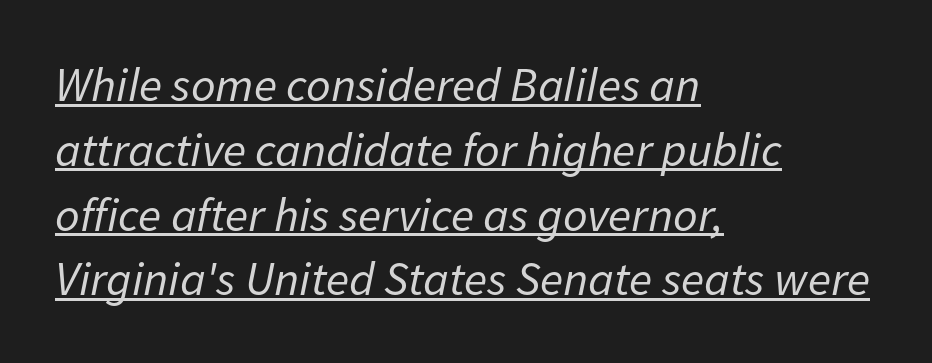
The image shows 48 px regular-weight type, italic (leaning right); set left-aligned, normal line spacing (1.35x), normal letter spacing, underlined; low stroke contrast and a medium x-height.
